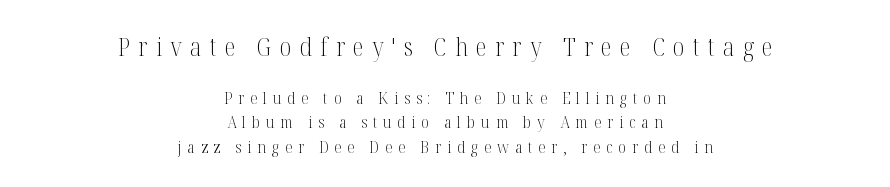
The image shows 25 px text type, upright; set centered, normal line spacing (1.44x), unusually wide letter spacing (+0.34 em), not underlined; the first (top) block is 1.47x larger.
